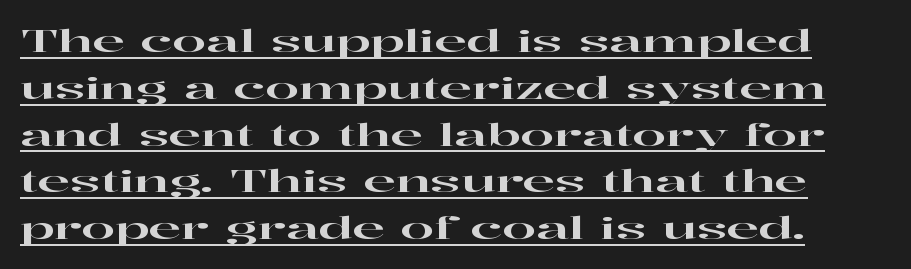
{"serif": "yes", "italic": "no", "width": "wide", "stroke_contrast": "high", "x_height": "medium", "monospaced": "no", "underline": "yes", "line_spacing": "normal", "line_spacing_ratio": 1.56, "letter_spacing": "normal", "letter_spacing_em": 0.0, "glyph_px": 30}
